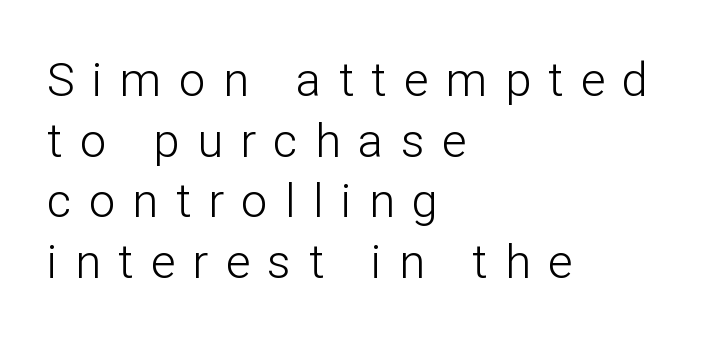
The image shows 47 px light sans-serif type, upright; set left-aligned, normal line spacing (1.29x), unusually wide letter spacing (+0.37 em), not underlined; low stroke contrast and a medium x-height.
